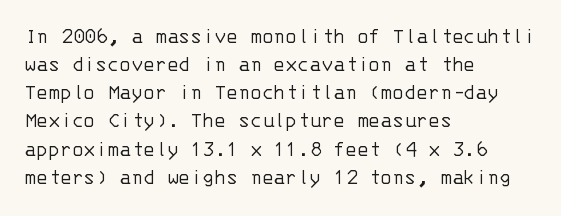
{"italic": "no", "bold": "no", "underline": "no", "align": "left", "line_spacing": "normal", "line_spacing_ratio": 1.28, "letter_spacing": "normal", "letter_spacing_em": 0.0, "glyph_px": 22}
